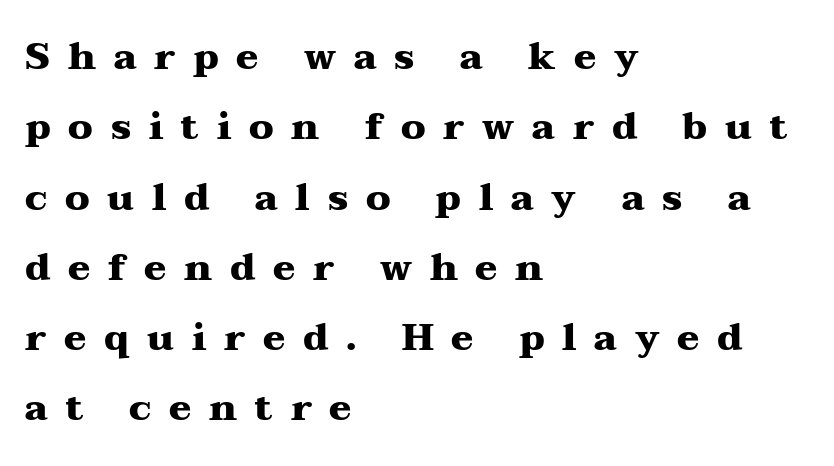
{"serif": "yes", "italic": "no", "bold": "yes", "weight": "heavy", "width": "wide", "stroke_contrast": "medium", "x_height": "medium", "monospaced": "no", "underline": "no", "align": "left", "line_spacing": "loose", "line_spacing_ratio": 1.9, "letter_spacing": "wide", "letter_spacing_em": 0.48, "glyph_px": 37}
